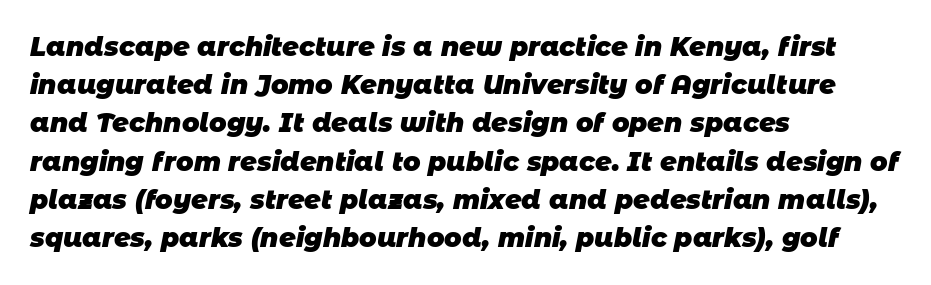
Q: Is the text bold? A: Yes.
Q: Is the text underlined? A: No.
Q: How is the paragraph aligned? A: Left-aligned.
Q: Is the spacing between letters normal or unusually wide? A: Normal.
Q: Is the spacing between lines tight, normal or loose? A: Normal.
